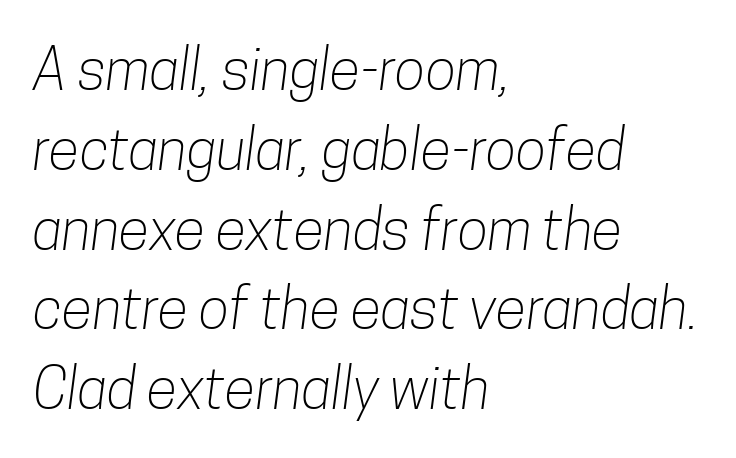
Q: Is the text bold? A: No.
Q: Is the typeface a serif or a sans-serif typeface? A: Sans-serif.
Q: Is the text underlined? A: No.
Q: How is the paragraph aligned? A: Left-aligned.
Q: Is the spacing between letters normal or unusually wide? A: Normal.
Q: Is the spacing between lines tight, normal or loose? A: Normal.
Q: Width (condensed, normal, or wide)? A: Condensed.
Q: Stroke contrast? A: Low.
Q: x-height? A: Medium.
Q: Monospaced? A: No.
